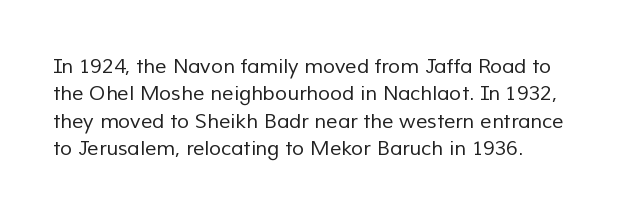
Q: Is the text bold? A: No.
Q: Is the text underlined? A: No.
Q: Is the spacing between letters normal or unusually wide? A: Normal.
Q: Is the spacing between lines tight, normal or loose? A: Normal.
